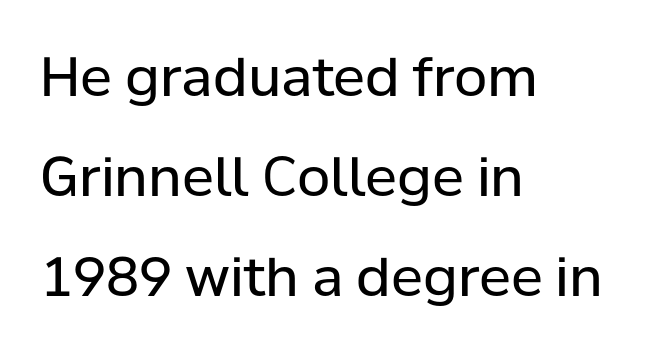
Each letter keeps its own natural width here, so spacing adapts to shape. Tall strokes in this sample are plumb rather than angled. A bare baseline throughout the passage. Is the letter spacing exaggerated? No — it looks like the ordinary default. A student would call this left alignment; a typographer would say flush left, rag right. Look at the bottom of the vertical strokes: they stop flat, with no serifs.
